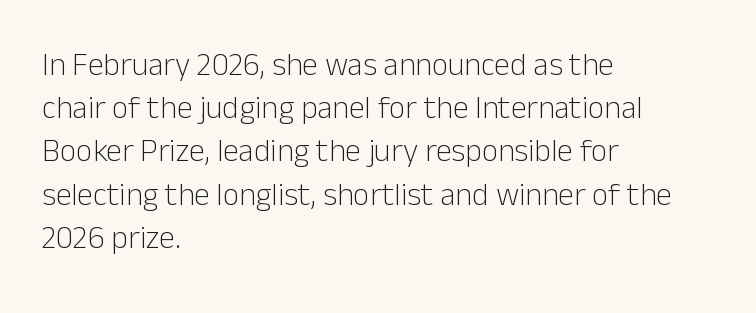
{"serif": "no", "italic": "no", "bold": "no", "weight": "light", "width": "normal", "stroke_contrast": "low", "x_height": "medium", "monospaced": "no", "underline": "no", "align": "left", "line_spacing": "normal", "line_spacing_ratio": 1.35, "letter_spacing": "normal", "letter_spacing_em": 0.0, "glyph_px": 32}
